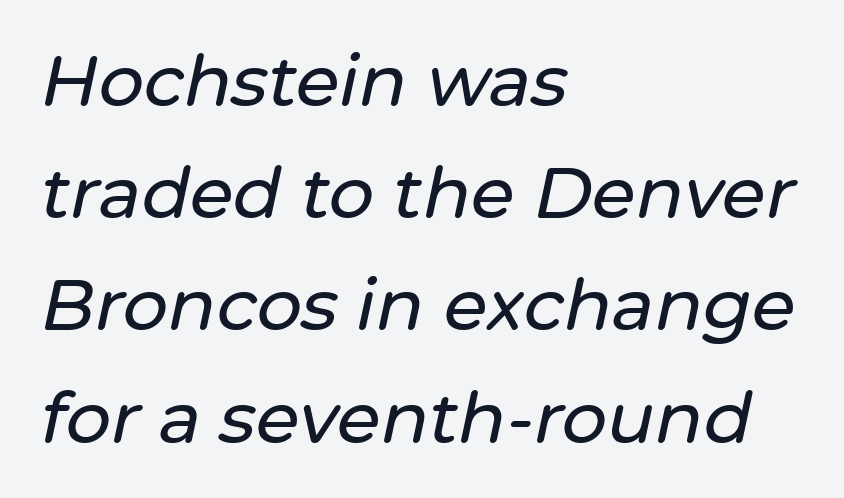
The image shows 71 px text type, italic (leaning right); set left-aligned, normal line spacing (1.58x), normal letter spacing, not underlined; low stroke contrast and a medium x-height.
